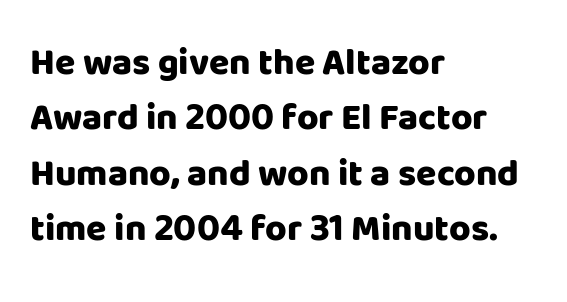
Q: Is the text bold? A: Yes.
Q: Is the text italic (slanted)? A: No, it is upright.
Q: Is the typeface a serif or a sans-serif typeface? A: Sans-serif.
Q: Is the text underlined? A: No.
Q: How is the paragraph aligned? A: Left-aligned.
Q: Is the spacing between letters normal or unusually wide? A: Normal.
Q: Is the spacing between lines tight, normal or loose? A: Normal.
Q: Width (condensed, normal, or wide)? A: Normal.
Q: Stroke contrast? A: Low.
Q: x-height? A: Large.
Q: Monospaced? A: No.
